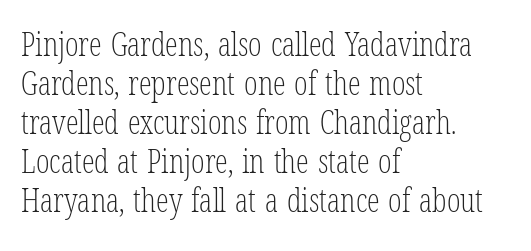
{"serif": "yes", "italic": "no", "bold": "no", "weight": "light", "width": "condensed", "stroke_contrast": "low", "x_height": "medium", "monospaced": "no", "underline": "no", "align": "left", "line_spacing_ratio": 1.22, "letter_spacing": "normal", "letter_spacing_em": 0.0, "glyph_px": 32}
